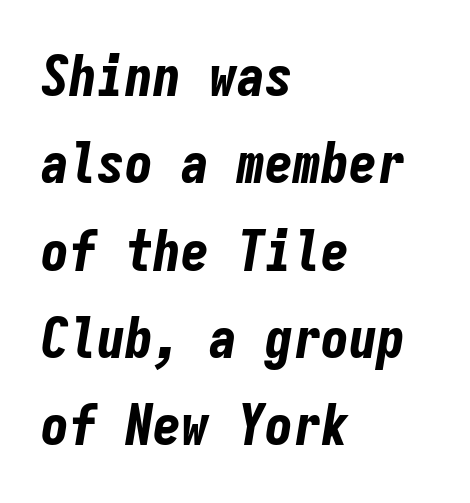
Q: Is the text bold? A: Yes.
Q: Is the text italic (slanted)? A: Yes, it leans right by about 9 degrees.
Q: Is the text underlined? A: No.
Q: How is the paragraph aligned? A: Left-aligned.
Q: Is the spacing between letters normal or unusually wide? A: Normal.
Q: Is the spacing between lines tight, normal or loose? A: Normal.
Q: Width (condensed, normal, or wide)? A: Condensed.
Q: Stroke contrast? A: Low.
Q: x-height? A: Medium.
Q: Monospaced? A: Yes.
